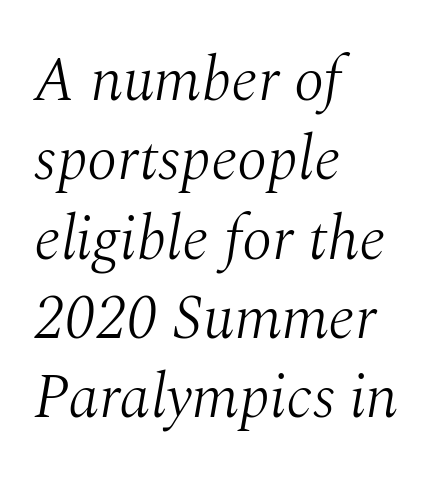
Is this a fixed-width face? No — the glyphs have proportional, varying widths. The rendering keeps characters at their native spacing. These lines were composed using italics. The font family rendered here belongs to the serif group. The gap between lines stays unmarked.
